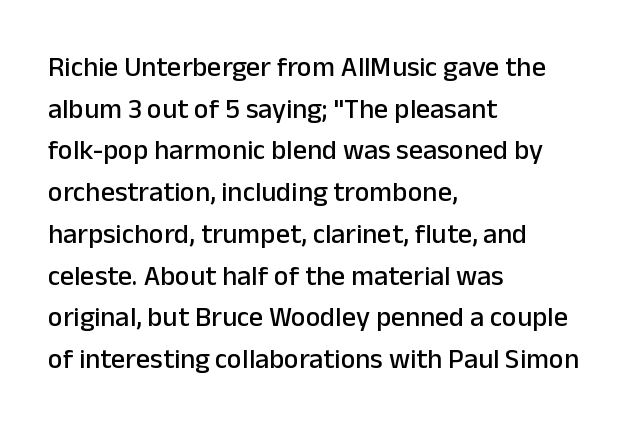
{"serif": "no", "italic": "no", "width": "normal", "stroke_contrast": "low", "x_height": "medium", "monospaced": "no", "underline": "no", "align": "left", "line_spacing": "normal", "line_spacing_ratio": 1.49, "letter_spacing": "normal", "letter_spacing_em": 0.0, "glyph_px": 28}
